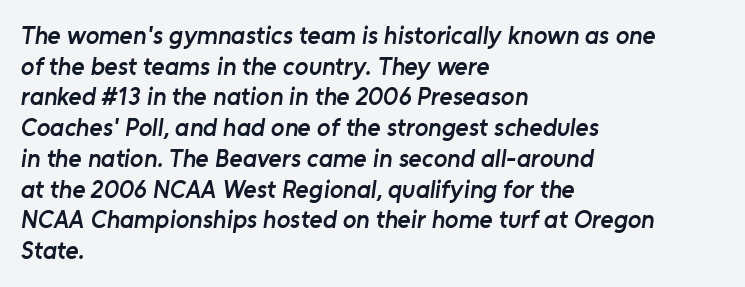
A bare baseline throughout the passage. The letterforms sit shoulder to shoulder at normal distance. Short and long lines alike share a common starting point at left. The font is running at a semibold setting, under full bold.
